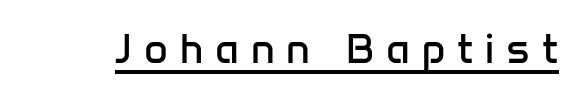
{"serif": "no", "italic": "no", "bold": "no", "weight": "regular", "width": "normal", "stroke_contrast": "low", "x_height": "medium", "monospaced": "no", "underline": "yes", "letter_spacing": "wide", "letter_spacing_em": 0.29, "glyph_px": 41}
